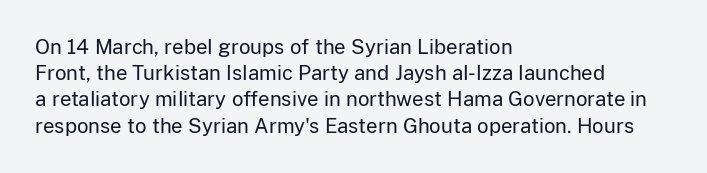
The image shows 20 px text type, upright; set left-aligned, normal line spacing (1.31x), normal letter spacing, not underlined.
